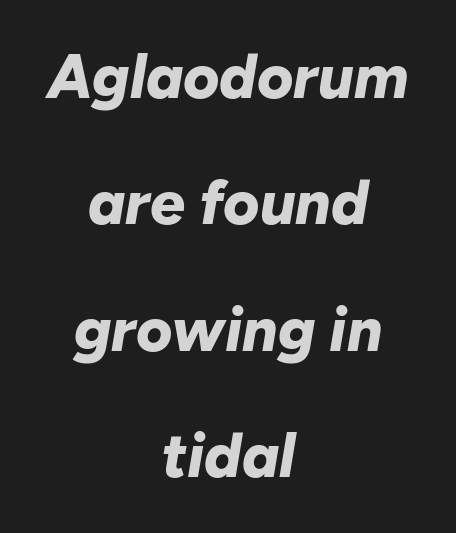
How heavy is the stroke? Heavy — this is a bold. A great deal of white space separates one row of letters from the next. The letters sit at their default tracking, neither squeezed nor spread. Which margin do the lines hug? Neither — every line sits in the middle. Varying glyph widths throughout — classic text-font behaviour. There's an unmistakable incline to the writing here.
